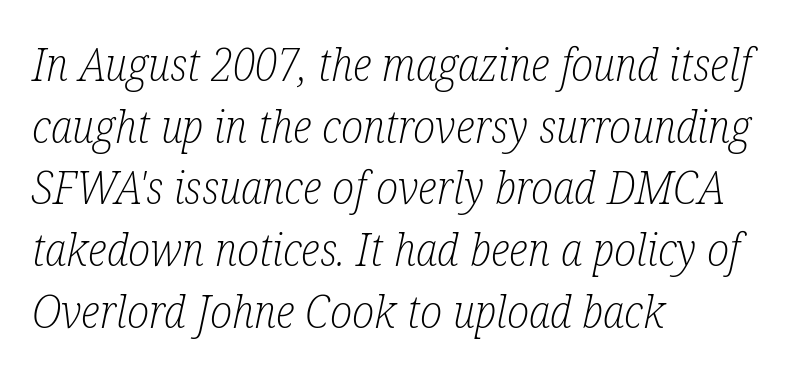
The image shows 45 px light, condensed serif type, italic (leaning right); set left-aligned, normal line spacing (1.37x), normal letter spacing, not underlined; low stroke contrast and a medium x-height.
